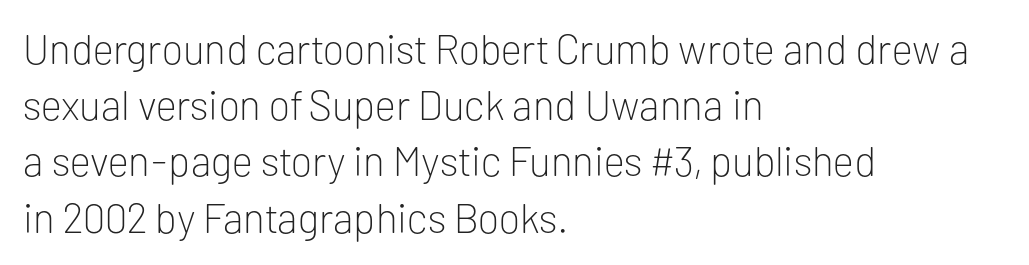
Q: Is the text bold? A: No.
Q: Is the text italic (slanted)? A: No, it is upright.
Q: Is the typeface a serif or a sans-serif typeface? A: Sans-serif.
Q: Is the text underlined? A: No.
Q: How is the paragraph aligned? A: Left-aligned.
Q: Is the spacing between letters normal or unusually wide? A: Normal.
Q: Is the spacing between lines tight, normal or loose? A: Normal.
Q: Width (condensed, normal, or wide)? A: Normal.
Q: Stroke contrast? A: Low.
Q: x-height? A: Medium.
Q: Monospaced? A: No.
